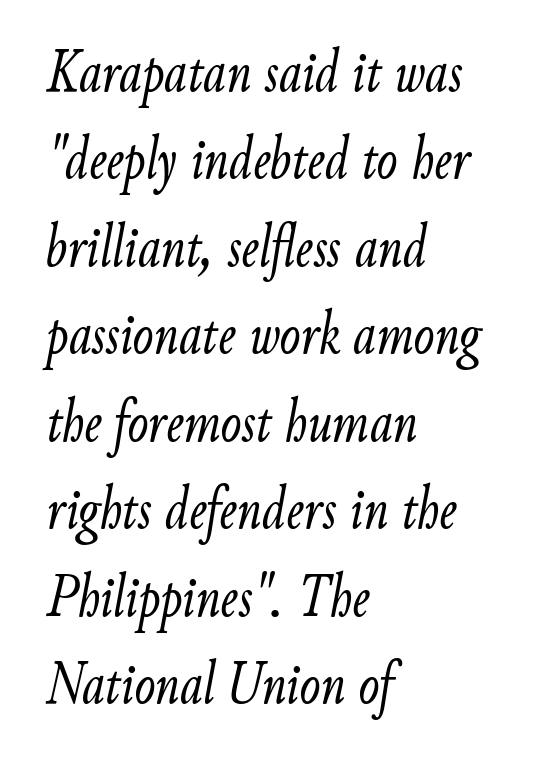
Q: Is the text bold? A: No.
Q: Is the text italic (slanted)? A: Yes, it leans right by about 9 degrees.
Q: Is the text underlined? A: No.
Q: How is the paragraph aligned? A: Left-aligned.
Q: Is the spacing between letters normal or unusually wide? A: Normal.
Q: Is the spacing between lines tight, normal or loose? A: Normal.
Q: Width (condensed, normal, or wide)? A: Condensed.
Q: Stroke contrast? A: Low.
Q: x-height? A: Small.
Q: Monospaced? A: No.
